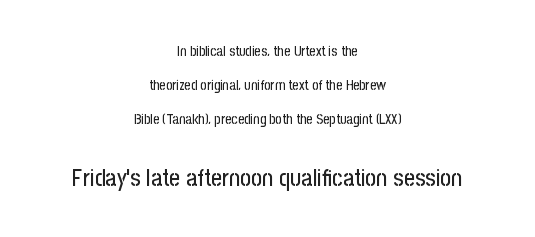
Is there much room between lines? Yes — plenty of vertical air separates them. Larger block? The one below; the one above is distinctly smaller. Bare-footed words on every line. The letterforms sit shoulder to shoulder at normal distance. This sample is center-justified, so both line endings float freely.
